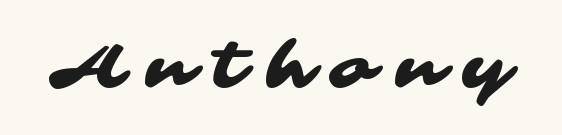
Q: Is the typeface a serif or a sans-serif typeface? A: Sans-serif.
Q: Is the text underlined? A: No.
Q: Is the spacing between letters normal or unusually wide? A: Unusually wide.
Q: Width (condensed, normal, or wide)? A: Wide.
Q: Stroke contrast? A: Medium.
Q: x-height? A: Medium.
Q: Monospaced? A: No.
